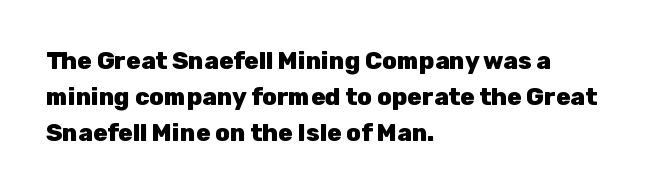
The image shows 24 px bold type, upright; set left-aligned, normal line spacing (1.51x), normal letter spacing, not underlined.
